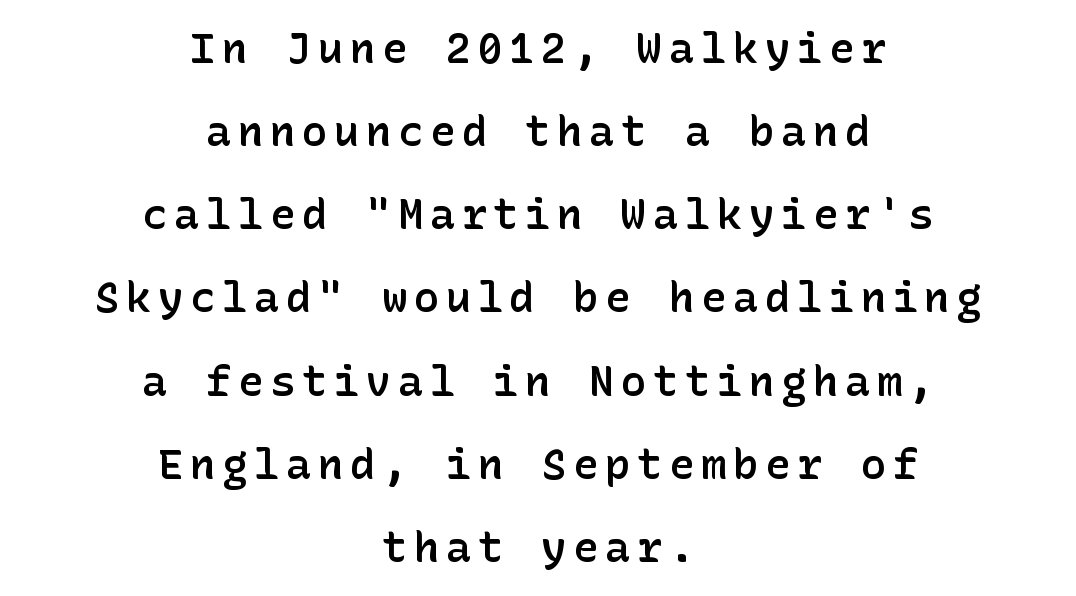
{"serif": "no", "italic": "no", "bold": "semi", "weight": "semibold", "width": "normal", "stroke_contrast": "low", "x_height": "medium", "underline": "no", "align": "center", "line_spacing": "loose", "line_spacing_ratio": 1.98, "glyph_px": 42}
